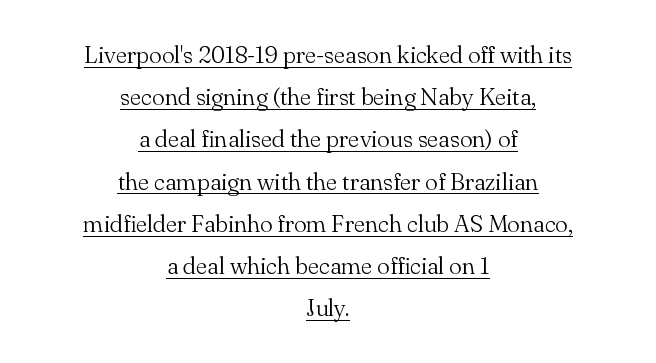
{"italic": "no", "bold": "no", "underline": "yes", "align": "center", "line_spacing_ratio": 1.76, "letter_spacing": "normal", "letter_spacing_em": 0.0, "glyph_px": 24}
